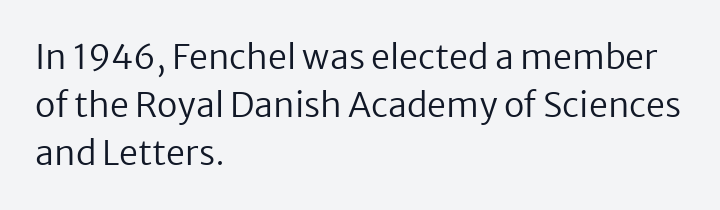
Q: Is the text bold? A: No.
Q: Is the text italic (slanted)? A: No, it is upright.
Q: Is the typeface a serif or a sans-serif typeface? A: Sans-serif.
Q: Is the text underlined? A: No.
Q: How is the paragraph aligned? A: Left-aligned.
Q: Is the spacing between letters normal or unusually wide? A: Normal.
Q: Is the spacing between lines tight, normal or loose? A: Normal.
Q: Width (condensed, normal, or wide)? A: Normal.
Q: Stroke contrast? A: Low.
Q: x-height? A: Medium.
Q: Monospaced? A: No.
